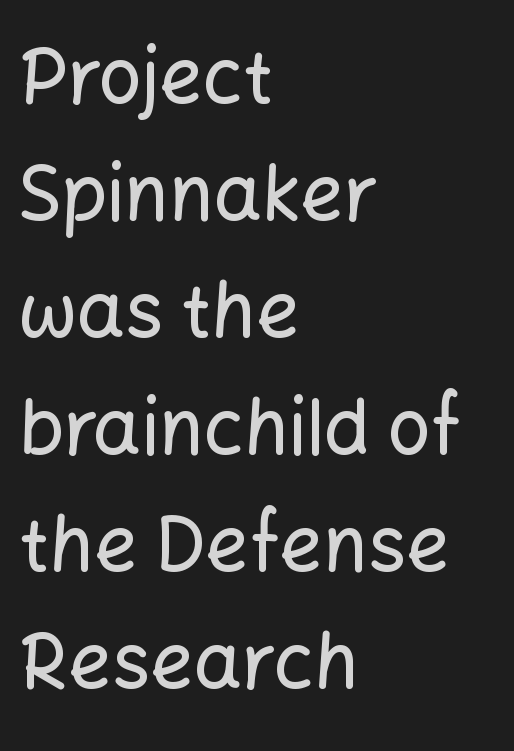
{"serif": "no", "italic": "no", "width": "normal", "stroke_contrast": "low", "x_height": "medium", "monospaced": "no", "underline": "no", "align": "left", "line_spacing": "normal", "line_spacing_ratio": 1.54, "letter_spacing": "normal", "letter_spacing_em": 0.0, "glyph_px": 76}
